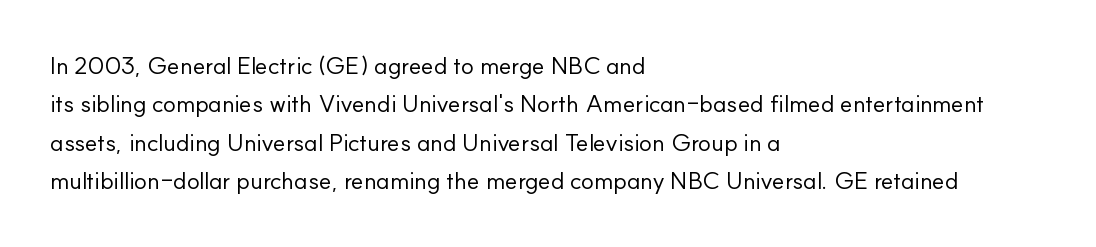
Q: Is the text bold? A: No.
Q: Is the text italic (slanted)? A: No, it is upright.
Q: Is the text underlined? A: No.
Q: How is the paragraph aligned? A: Left-aligned.
Q: Is the spacing between letters normal or unusually wide? A: Normal.
Q: Is the spacing between lines tight, normal or loose? A: Normal.
